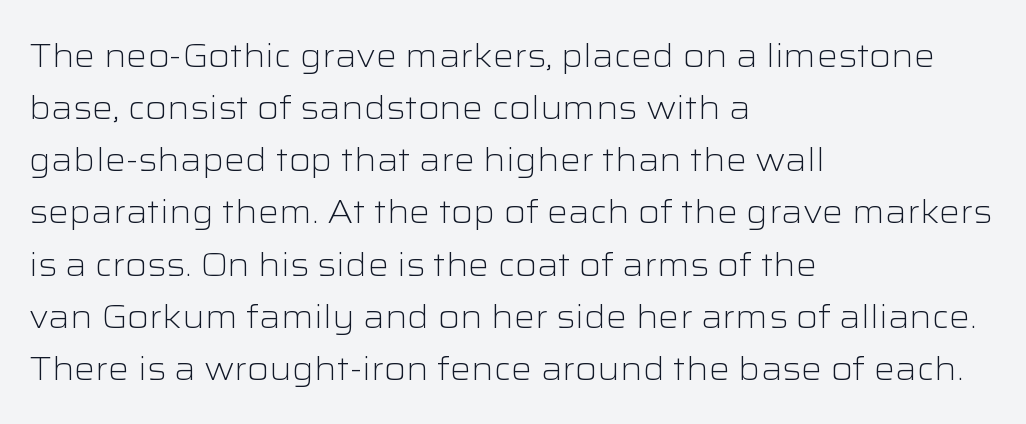
Q: Is the text bold? A: No.
Q: Is the text italic (slanted)? A: No, it is upright.
Q: Is the typeface a serif or a sans-serif typeface? A: Sans-serif.
Q: Is the text underlined? A: No.
Q: How is the paragraph aligned? A: Left-aligned.
Q: Is the spacing between letters normal or unusually wide? A: Normal.
Q: Is the spacing between lines tight, normal or loose? A: Normal.
Q: Width (condensed, normal, or wide)? A: Wide.
Q: Stroke contrast? A: Low.
Q: x-height? A: Medium.
Q: Monospaced? A: No.
